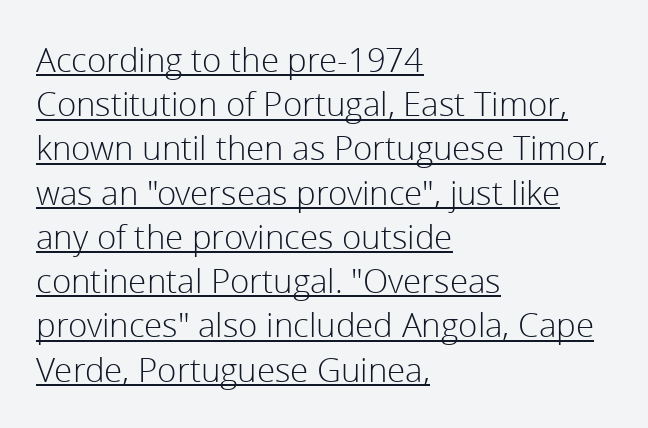
The image shows 33 px light sans-serif type, upright; set left-aligned, normal line spacing (1.34x), normal letter spacing, underlined; a medium x-height.
